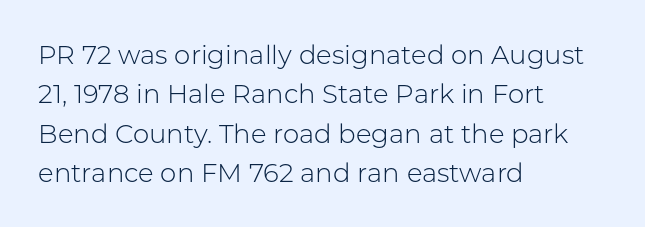
The image shows 26 px text type, upright; set left-aligned, normal line spacing (1.51x), normal letter spacing, not underlined.
